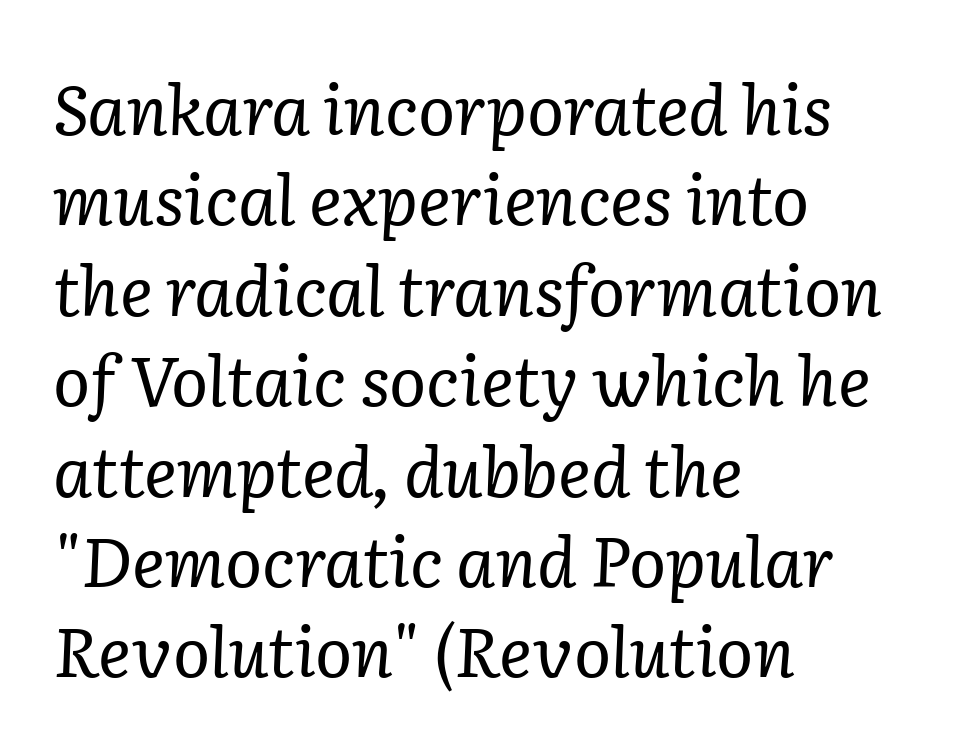
The image shows 69 px regular-weight serif type, italic (leaning right); set left-aligned, normal line spacing (1.31x), normal letter spacing, not underlined; low stroke contrast and a medium x-height.
